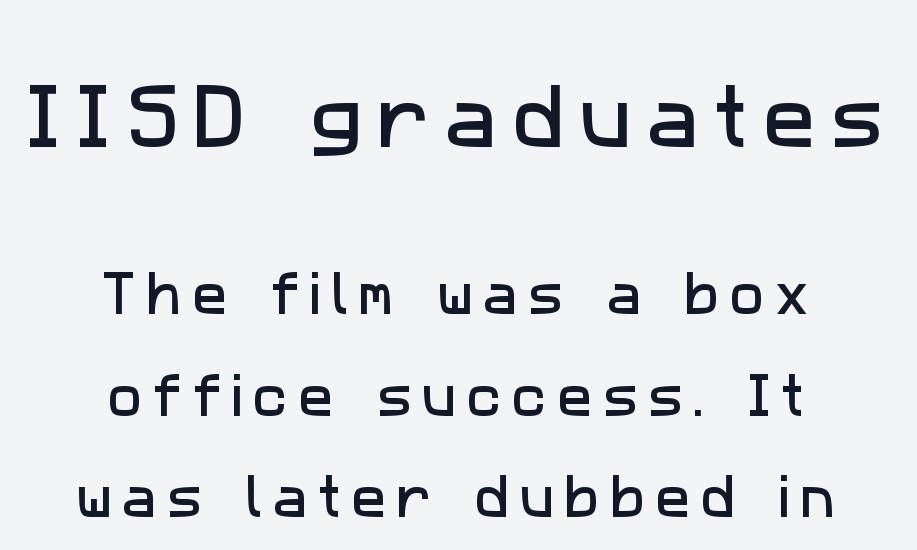
Q: Is the typeface a serif or a sans-serif typeface? A: Sans-serif.
Q: Is the text underlined? A: No.
Q: How is the paragraph aligned? A: Centered.
Q: Is the spacing between letters normal or unusually wide? A: Unusually wide.
Q: Is the spacing between lines tight, normal or loose? A: Loose.
Q: Which block of text is set in a larger size, the first (top) or the second (bottom)? A: The first (top) one.
Q: Width (condensed, normal, or wide)? A: Normal.
Q: Stroke contrast? A: Low.
Q: x-height? A: Medium.
Q: Monospaced? A: No.
